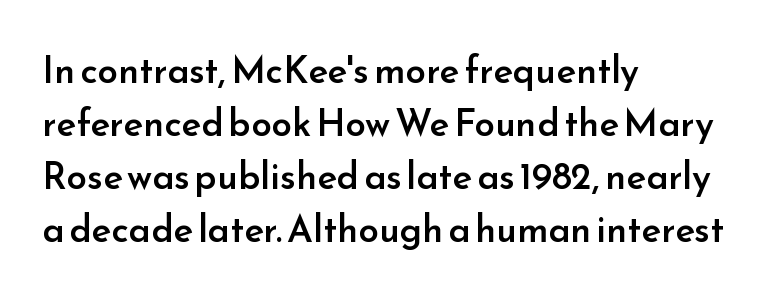
The image shows 37 px semibold sans-serif type, upright; set left-aligned, normal line spacing (1.43x), normal letter spacing, not underlined; low stroke contrast and a small x-height.
